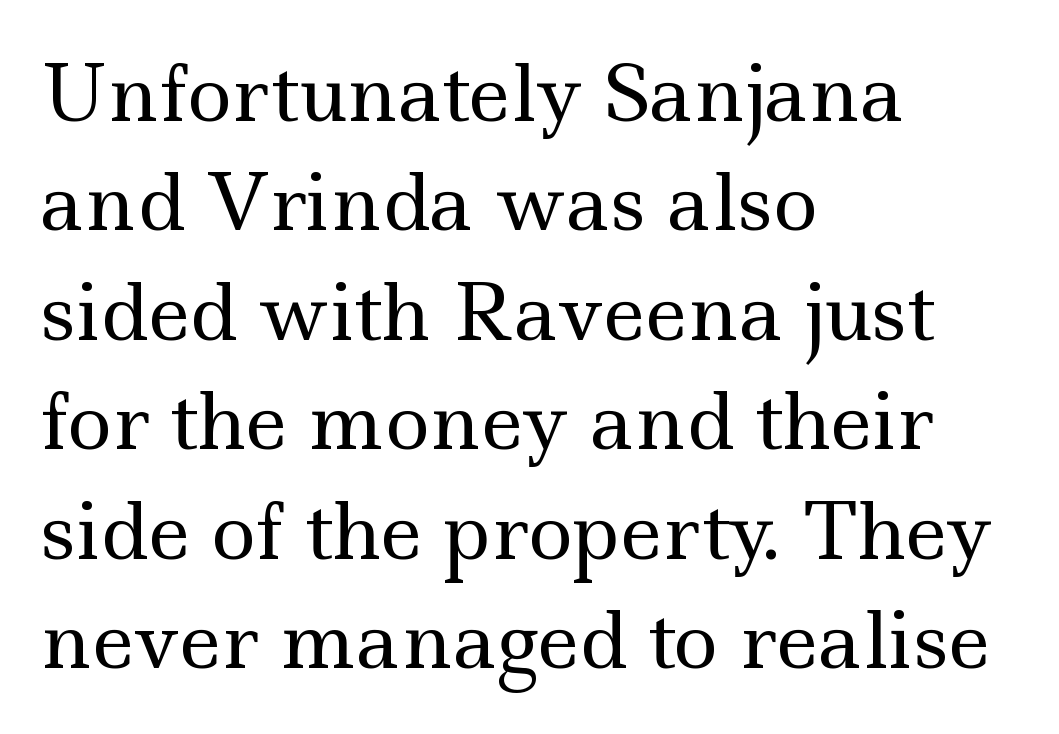
{"serif": "yes", "italic": "no", "bold": "no", "weight": "regular", "width": "wide", "x_height": "small", "monospaced": "no", "underline": "no", "align": "left", "line_spacing": "normal", "line_spacing_ratio": 1.44, "letter_spacing": "normal", "letter_spacing_em": 0.0, "glyph_px": 76}
